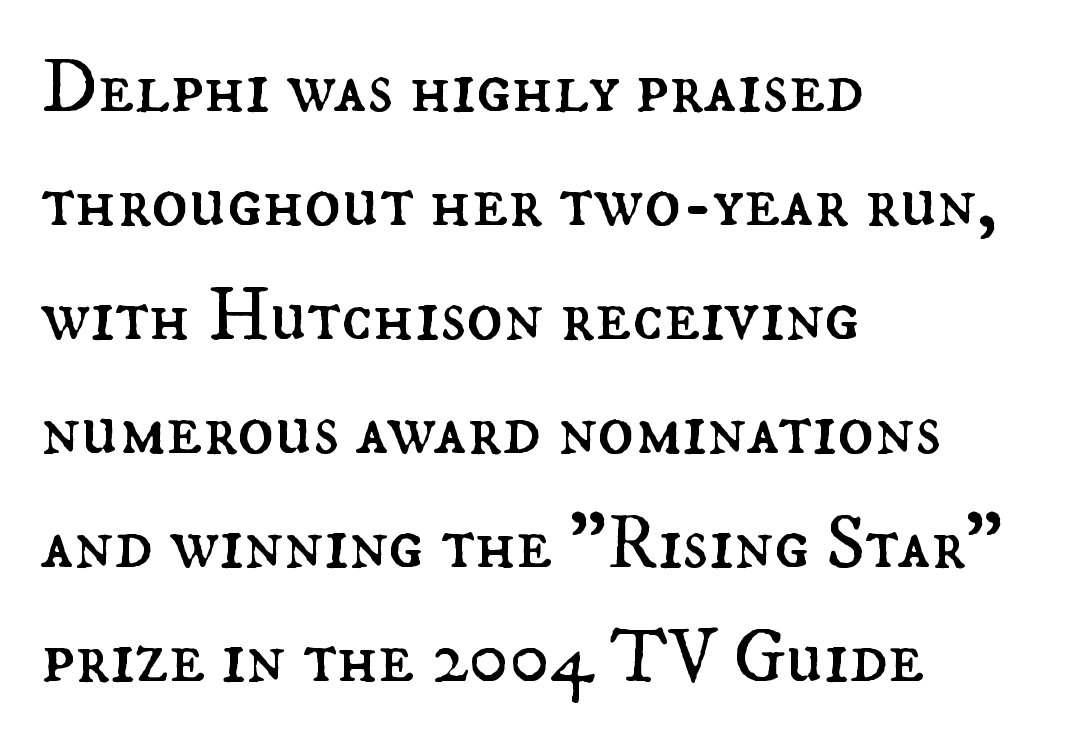
{"italic": "no", "bold": "no", "weight": "regular", "width": "normal", "stroke_contrast": "medium", "x_height": "small", "monospaced": "no", "underline": "no", "align": "left", "line_spacing": "normal", "line_spacing_ratio": 1.5, "letter_spacing": "normal", "letter_spacing_em": 0.0, "glyph_px": 76}
